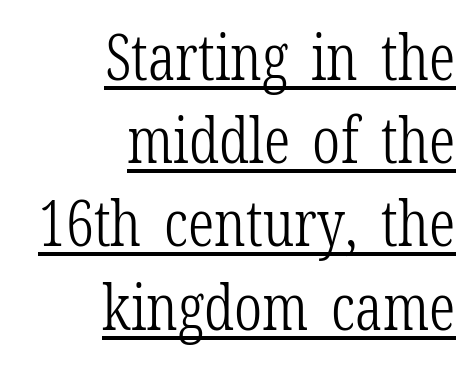
Regarding serifs, this sample has them. Vertical spacing — default. Students, observe the line beneath the letters — that is underlining. Does the copy run flush right? Yes — the right margin is perfectly even. Do the letters lean? They stand straight.
